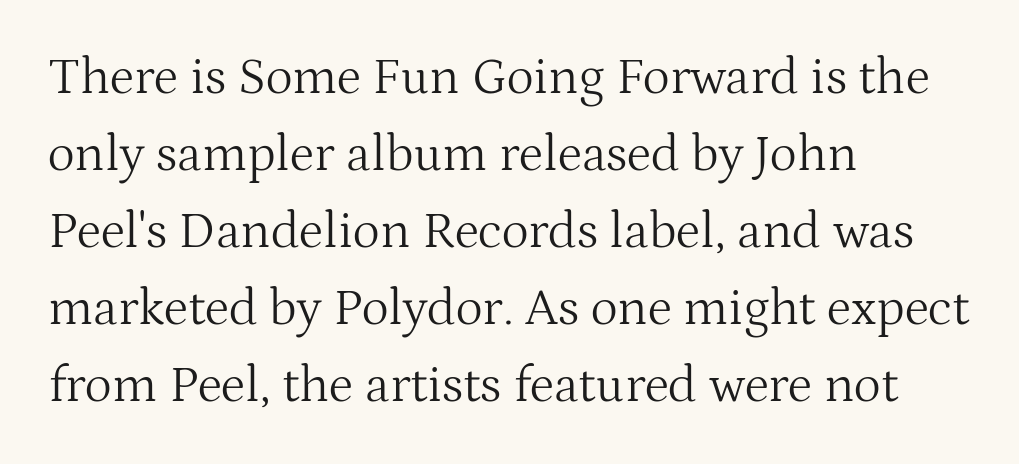
Q: Is the text bold? A: No.
Q: Is the text italic (slanted)? A: No, it is upright.
Q: Is the typeface a serif or a sans-serif typeface? A: Serif.
Q: Is the text underlined? A: No.
Q: How is the paragraph aligned? A: Left-aligned.
Q: Is the spacing between letters normal or unusually wide? A: Normal.
Q: Is the spacing between lines tight, normal or loose? A: Normal.
Q: Width (condensed, normal, or wide)? A: Normal.
Q: Stroke contrast? A: Medium.
Q: x-height? A: Medium.
Q: Monospaced? A: No.
